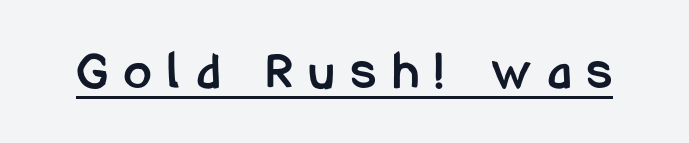
The image shows 55 px semibold, condensed sans-serif type, upright; set unusually wide letter spacing (+0.31 em), underlined; low stroke contrast and a medium x-height.
